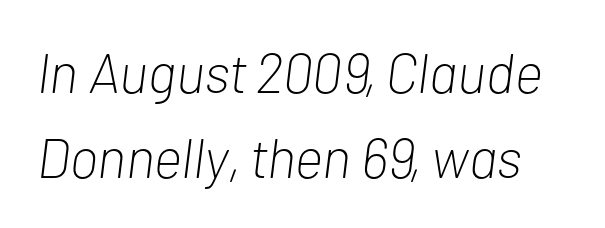
Q: Is the text bold? A: No.
Q: Is the text italic (slanted)? A: Yes, it leans right by about 7 degrees.
Q: Is the text underlined? A: No.
Q: Is the spacing between letters normal or unusually wide? A: Normal.
Q: Is the spacing between lines tight, normal or loose? A: Normal.
Q: Width (condensed, normal, or wide)? A: Condensed.
Q: Stroke contrast? A: Low.
Q: x-height? A: Medium.
Q: Monospaced? A: No.
